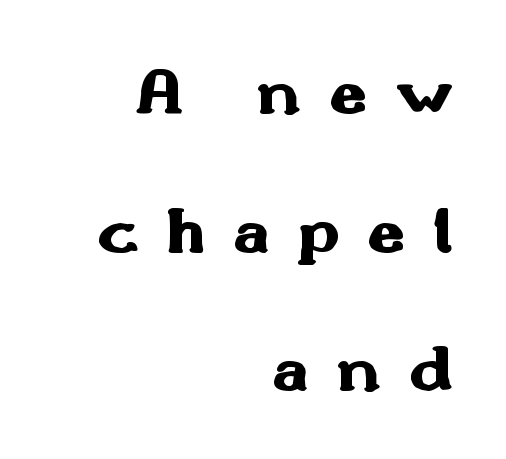
The face used here has the dense, thick strokes of a bold. In terms of posture, this sample is upright. Nobody drew a line under any word here. How are the letters spaced? Widely, with obvious added tracking. Here the designer chose a conventional face with non-uniform glyph widths. Does the leading feel generous? Absolutely, it's lavish.
